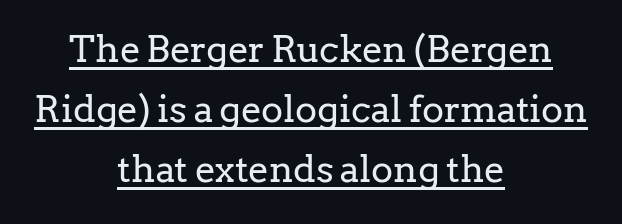
Glance below the letters and you will spot a drawn line. A roman cut, with each character standing at attention. Stroke terminals: seriffed. Horizontally, the lines are justified to the midpoint only. Spacing between characters is what you'd get straight out of the box. Unbolded letterforms with no extra heft.
